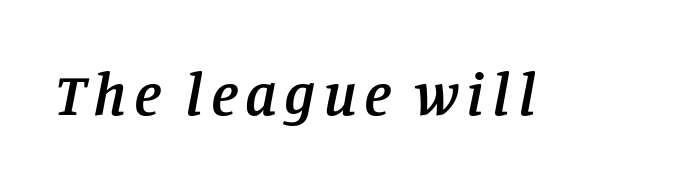
Q: Is the text bold? A: Semi-bold.
Q: Is the text italic (slanted)? A: Yes, it leans right by about 11 degrees.
Q: Is the typeface a serif or a sans-serif typeface? A: Serif.
Q: Is the text underlined? A: No.
Q: Width (condensed, normal, or wide)? A: Normal.
Q: Stroke contrast? A: Low.
Q: x-height? A: Large.
Q: Monospaced? A: No.
